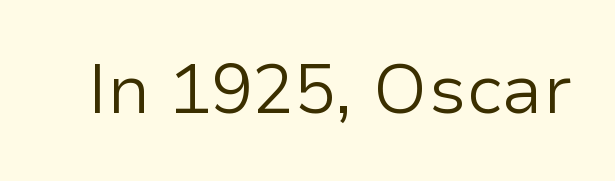
Q: Is the text bold? A: No.
Q: Is the text italic (slanted)? A: No, it is upright.
Q: Is the typeface a serif or a sans-serif typeface? A: Sans-serif.
Q: Is the text underlined? A: No.
Q: Is the spacing between letters normal or unusually wide? A: Normal.
Q: Width (condensed, normal, or wide)? A: Normal.
Q: Stroke contrast? A: Low.
Q: x-height? A: Medium.
Q: Monospaced? A: No.
